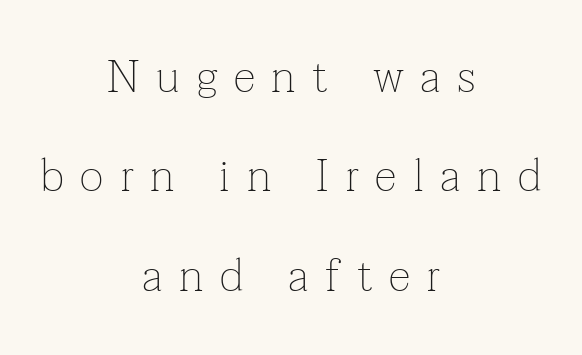
Q: Is the text bold? A: No.
Q: Is the text italic (slanted)? A: No, it is upright.
Q: Is the typeface a serif or a sans-serif typeface? A: Serif.
Q: Is the text underlined? A: No.
Q: How is the paragraph aligned? A: Centered.
Q: Is the spacing between letters normal or unusually wide? A: Unusually wide.
Q: Is the spacing between lines tight, normal or loose? A: Loose.
Q: Width (condensed, normal, or wide)? A: Normal.
Q: Stroke contrast? A: Low.
Q: x-height? A: Medium.
Q: Monospaced? A: No.
